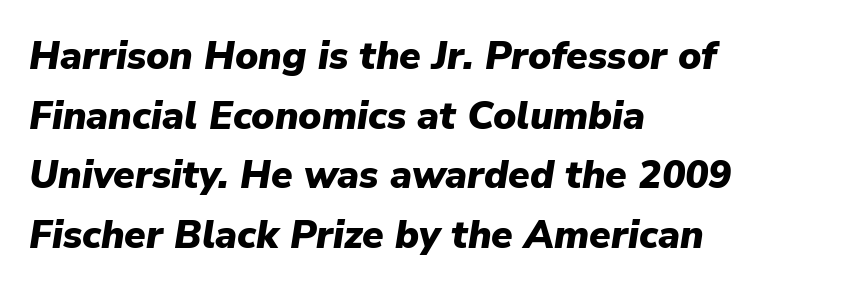
The image shows 39 px heavy type, italic (leaning right); set left-aligned, normal line spacing (1.53x), normal letter spacing, not underlined; low stroke contrast and a medium x-height.
